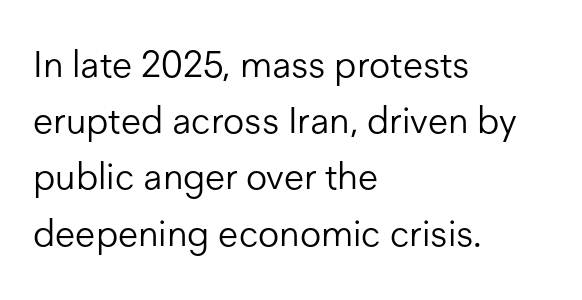
The image shows 37 px light sans-serif type, upright; set left-aligned, normal line spacing (1.52x), normal letter spacing, not underlined; low stroke contrast and a medium x-height.
